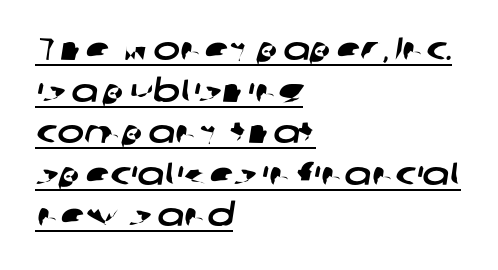
The passage shown is typed in a proportional face where columns would drift. Inter-character spacing is left at the font's built-in metrics. You can tell from the bare stems that sans-serif type was used. Horizontal bands of white between lines are of average thickness. In CSS terms this would be text-align: left.
